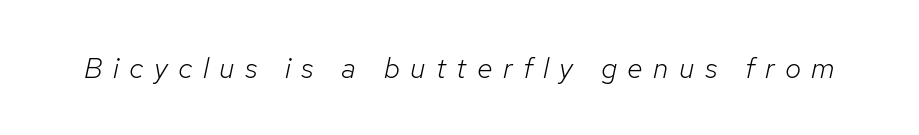
Q: Is the text bold? A: No.
Q: Is the text italic (slanted)? A: Yes, it leans right by about 12 degrees.
Q: Is the text underlined? A: No.
Q: Is the spacing between letters normal or unusually wide? A: Unusually wide.
Q: Width (condensed, normal, or wide)? A: Normal.
Q: Stroke contrast? A: Low.
Q: x-height? A: Medium.
Q: Monospaced? A: No.
